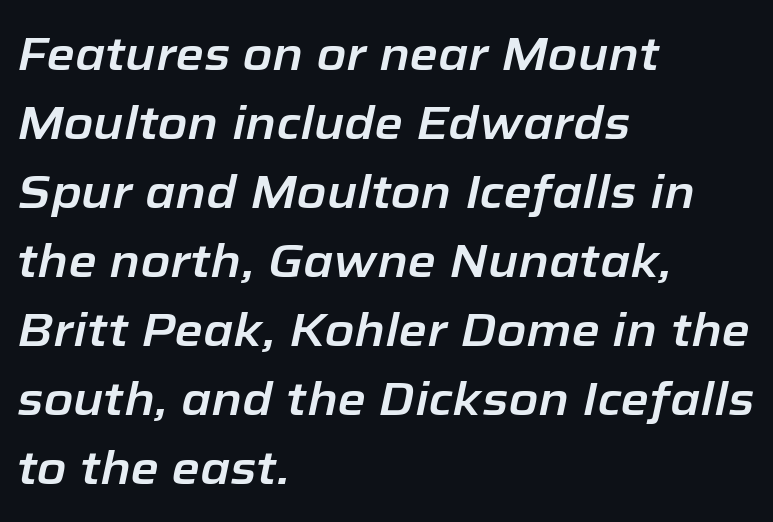
The image shows 46 px text type, italic (leaning right); set left-aligned, normal line spacing (1.5x), normal letter spacing, not underlined; low stroke contrast and a medium x-height.
